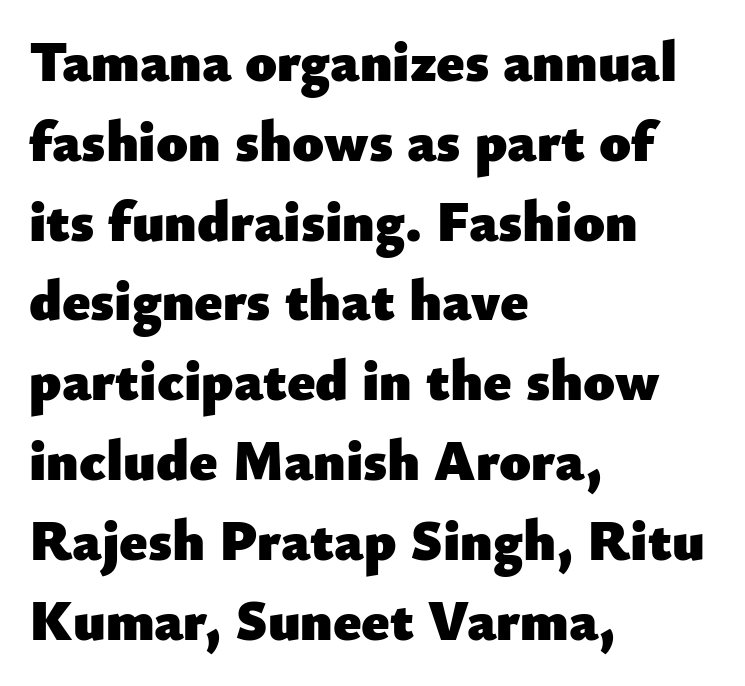
Q: Is the text bold? A: Yes.
Q: Is the text italic (slanted)? A: No, it is upright.
Q: Is the typeface a serif or a sans-serif typeface? A: Sans-serif.
Q: Is the text underlined? A: No.
Q: How is the paragraph aligned? A: Left-aligned.
Q: Is the spacing between letters normal or unusually wide? A: Normal.
Q: Is the spacing between lines tight, normal or loose? A: Normal.
Q: Width (condensed, normal, or wide)? A: Normal.
Q: Stroke contrast? A: Low.
Q: x-height? A: Small.
Q: Monospaced? A: No.
